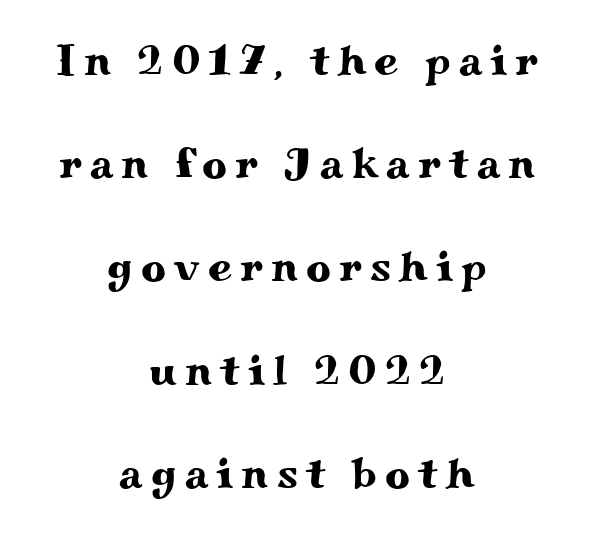
Q: Is the text italic (slanted)? A: No, it is upright.
Q: Is the typeface a serif or a sans-serif typeface? A: Serif.
Q: Is the text underlined? A: No.
Q: How is the paragraph aligned? A: Centered.
Q: Is the spacing between lines tight, normal or loose? A: Loose.
Q: Width (condensed, normal, or wide)? A: Wide.
Q: Stroke contrast? A: Medium.
Q: x-height? A: Small.
Q: Monospaced? A: No.
